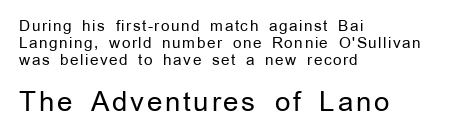
{"italic": "no", "bold": "no", "underline": "no", "align": "left", "line_spacing": "tight", "line_spacing_ratio": 1.12, "larger_block": "second", "size_ratio": 1.8, "glyph_px": 27}
